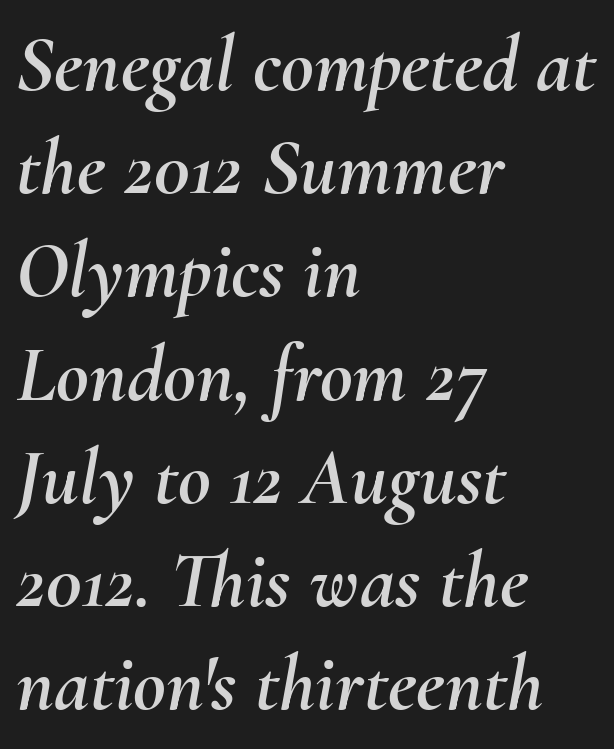
{"italic": "yes", "lean": "right", "slant_degrees": 10, "width": "normal", "stroke_contrast": "medium", "x_height": "small", "monospaced": "no", "underline": "no", "align": "left", "line_spacing": "normal", "line_spacing_ratio": 1.29, "letter_spacing": "normal", "letter_spacing_em": 0.0, "glyph_px": 80}
